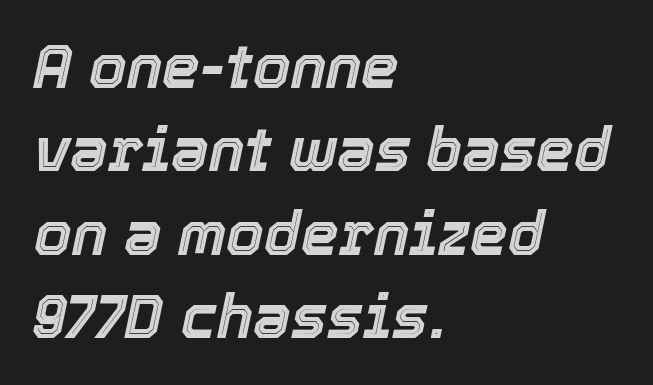
{"italic": "yes", "lean": "right", "slant_degrees": 12, "width": "normal", "x_height": "medium", "monospaced": "no", "underline": "no", "align": "left", "line_spacing": "normal", "line_spacing_ratio": 1.39, "letter_spacing": "normal", "letter_spacing_em": 0.0, "glyph_px": 60}
